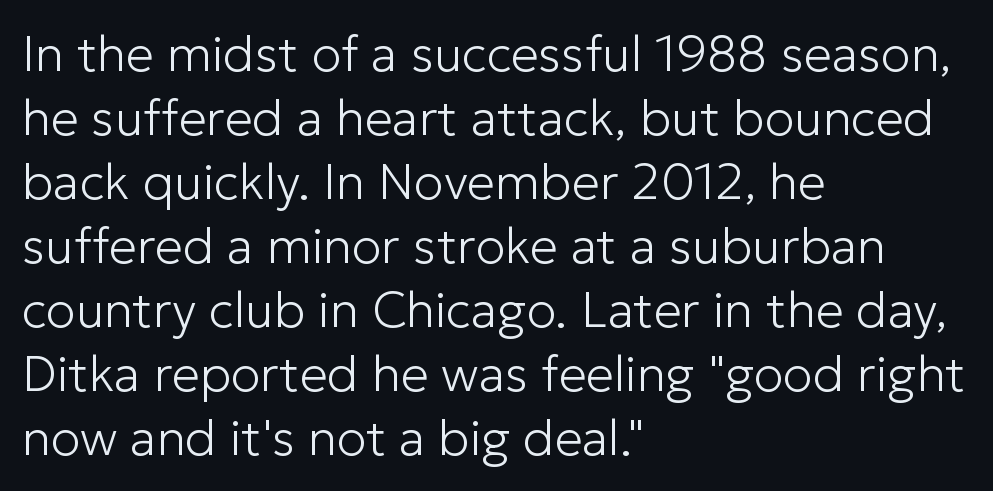
Notice how the passage keeps a crisp vertical edge on the left only. The type sits square on the baseline with zero lean. Type style note: lacks serifs. The baseline area is clear. A light-to-regular cut is what we see here.
